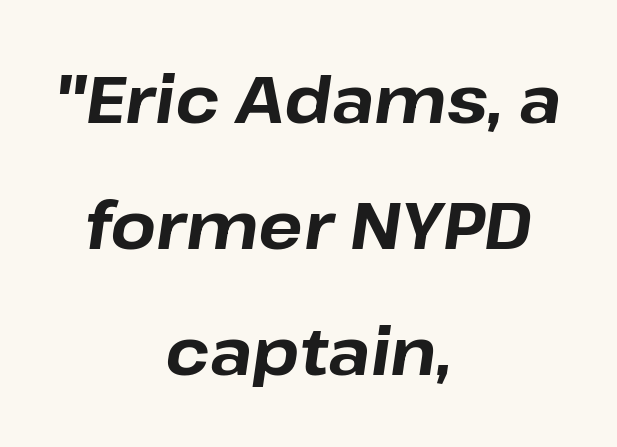
{"italic": "yes", "lean": "right", "slant_degrees": 8, "bold": "yes", "weight": "bold", "width": "normal", "stroke_contrast": "low", "x_height": "medium", "monospaced": "no", "underline": "no", "align": "center", "line_spacing": "loose", "line_spacing_ratio": 1.91, "letter_spacing": "normal", "letter_spacing_em": 0.0, "glyph_px": 66}
